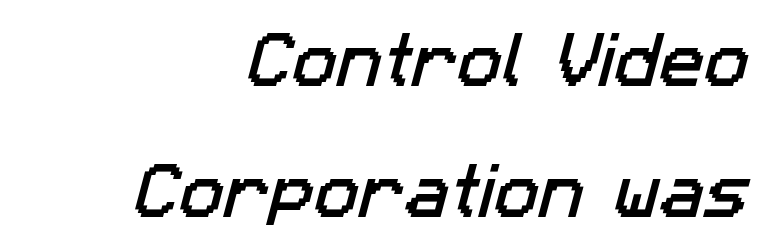
Q: Is the typeface a serif or a sans-serif typeface? A: Sans-serif.
Q: Is the text underlined? A: No.
Q: Is the spacing between letters normal or unusually wide? A: Normal.
Q: Is the spacing between lines tight, normal or loose? A: Loose.
Q: Width (condensed, normal, or wide)? A: Normal.
Q: Stroke contrast? A: Low.
Q: x-height? A: Medium.
Q: Monospaced? A: No.
